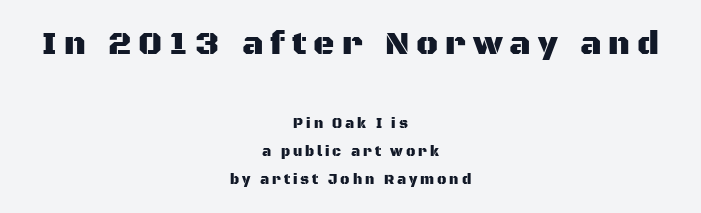
{"serif": "no", "italic": "no", "width": "normal", "stroke_contrast": "medium", "x_height": "large", "monospaced": "no", "underline": "no", "align": "center", "line_spacing": "loose", "line_spacing_ratio": 2.0, "letter_spacing": "wide", "letter_spacing_em": 0.21, "larger_block": "first", "size_ratio": 2.36, "glyph_px": 33}
